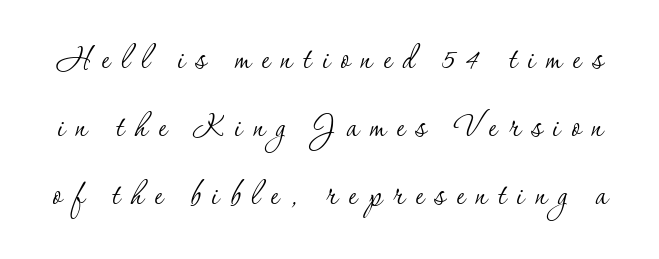
Q: Is the text bold? A: No.
Q: Is the text italic (slanted)? A: Yes.
Q: Is the typeface a serif or a sans-serif typeface? A: Serif.
Q: Is the text underlined? A: No.
Q: Is the spacing between letters normal or unusually wide? A: Unusually wide.
Q: Is the spacing between lines tight, normal or loose? A: Normal.
Q: Width (condensed, normal, or wide)? A: Normal.
Q: Stroke contrast? A: Low.
Q: x-height? A: Small.
Q: Monospaced? A: No.
